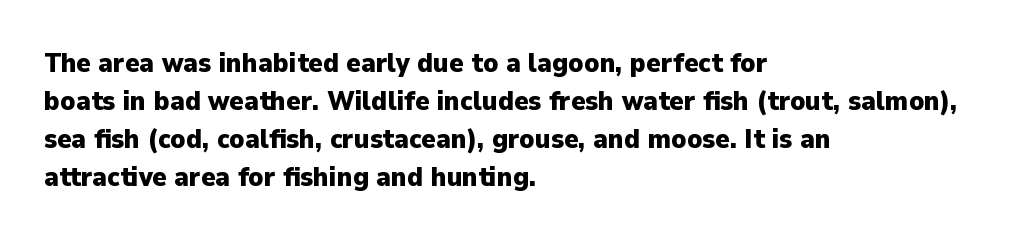
{"italic": "no", "bold": "yes", "underline": "no", "align": "left", "line_spacing": "normal", "line_spacing_ratio": 1.41, "letter_spacing": "normal", "letter_spacing_em": 0.0, "glyph_px": 27}
